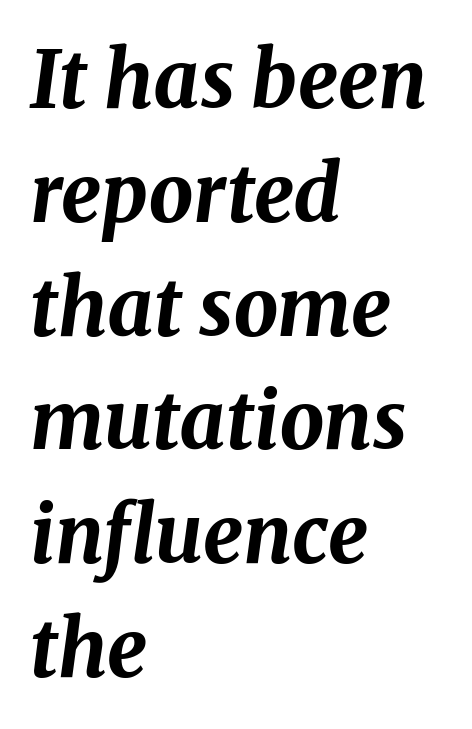
{"italic": "yes", "lean": "right", "slant_degrees": 8, "bold": "yes", "weight": "bold", "width": "normal", "stroke_contrast": "medium", "x_height": "medium", "monospaced": "no", "underline": "no", "align": "left", "line_spacing": "normal", "line_spacing_ratio": 1.44, "letter_spacing": "normal", "letter_spacing_em": 0.0, "glyph_px": 79}
